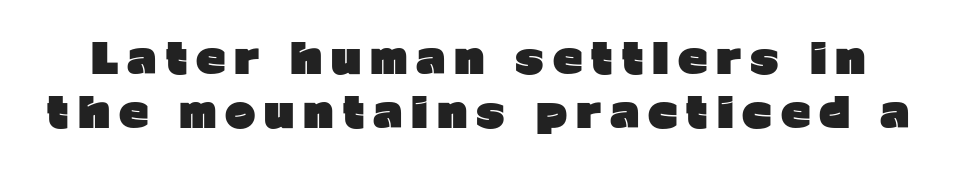
{"serif": "no", "italic": "no", "bold": "yes", "weight": "heavy", "width": "normal", "stroke_contrast": "low", "x_height": "medium", "monospaced": "no", "underline": "no", "line_spacing": "normal", "line_spacing_ratio": 1.32, "letter_spacing": "wide", "letter_spacing_em": 0.22, "glyph_px": 41}
